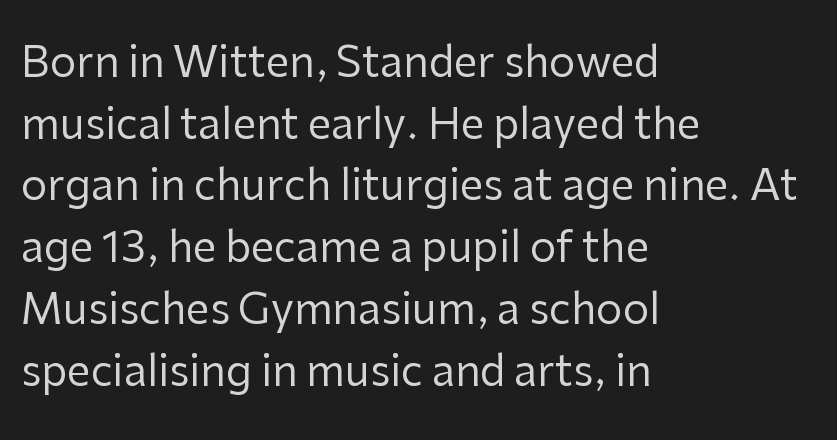
The image shows 42 px regular-weight sans-serif type, upright; set left-aligned, normal line spacing (1.47x), normal letter spacing, not underlined; low stroke contrast and a medium x-height.
